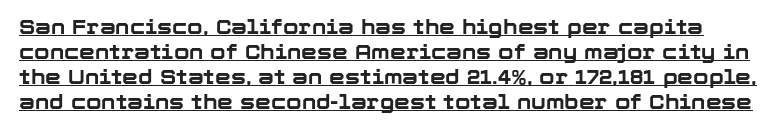
{"italic": "no", "bold": "yes", "underline": "yes", "line_spacing": "normal", "line_spacing_ratio": 1.25, "letter_spacing": "normal", "letter_spacing_em": 0.0, "glyph_px": 20}
